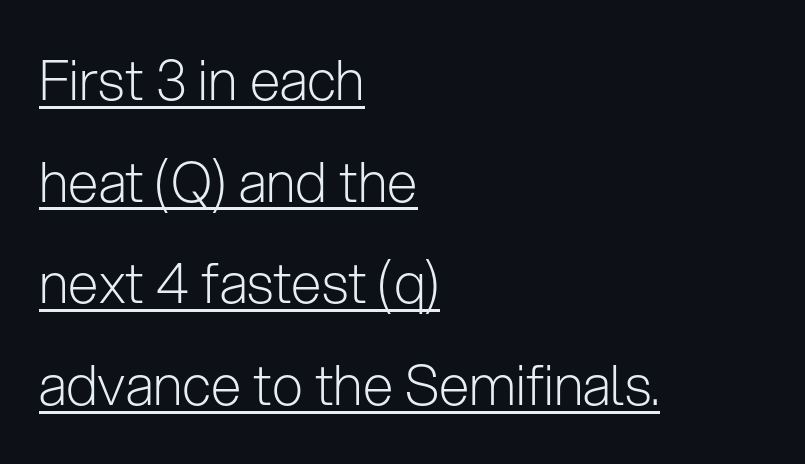
Letter spacing: default. The weight would be labelled regular, book, light, or lighter still. Does the type have serifs? No, each stem ends abruptly. Looks like regular typesetting: each glyph gets only the width it needs.
